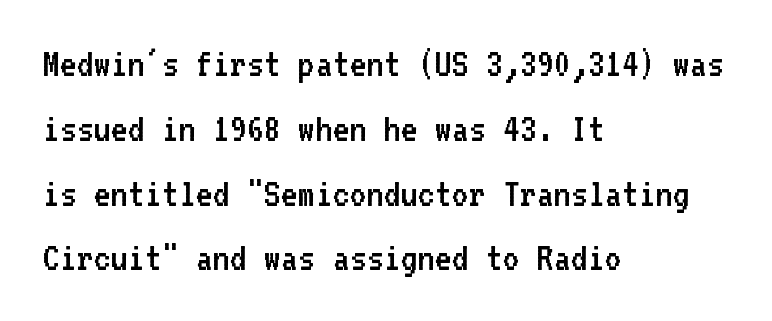
Q: Is the text bold? A: No.
Q: Is the text italic (slanted)? A: No, it is upright.
Q: Is the typeface a serif or a sans-serif typeface? A: Sans-serif.
Q: Is the text underlined? A: No.
Q: How is the paragraph aligned? A: Left-aligned.
Q: Is the spacing between letters normal or unusually wide? A: Normal.
Q: Is the spacing between lines tight, normal or loose? A: Normal.
Q: Width (condensed, normal, or wide)? A: Normal.
Q: Stroke contrast? A: Low.
Q: x-height? A: Medium.
Q: Monospaced? A: Yes.
